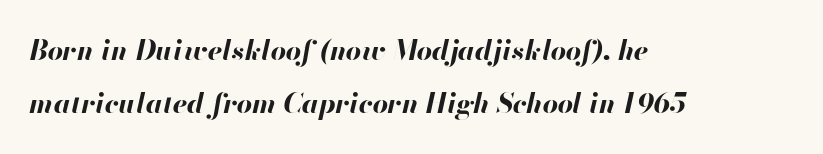
In CSS terms this would be text-align: left. The passage shown stacks its lines with a broad gap. It's the slanting kind of type. Decoration check: the copy has no underline. Emphasis by weight is at full strength: bold.
